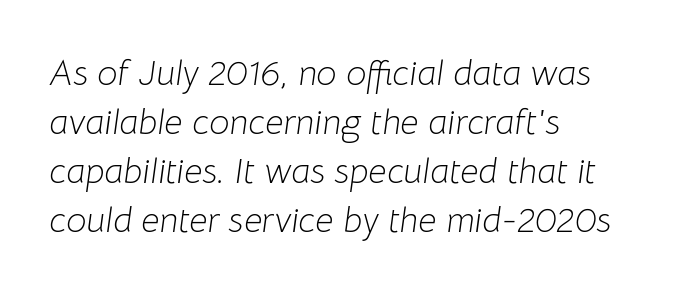
The lines sit at an ordinary, default distance from one another. The paragraph has a hard left edge and a soft right edge. Quick note: italic. These lines are rendered in a variable-pitch font. The weight would be labelled regular, book, light, or lighter still. Each row of text sits above clean, open space.
